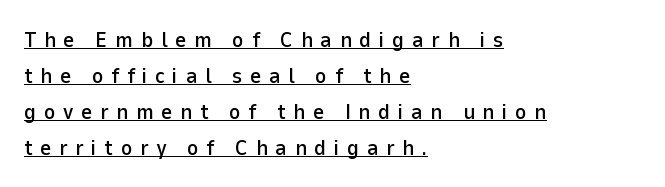
The image shows 22 px text type, upright; set left-aligned, normal line spacing (1.63x), unusually wide letter spacing (+0.34 em), underlined.
